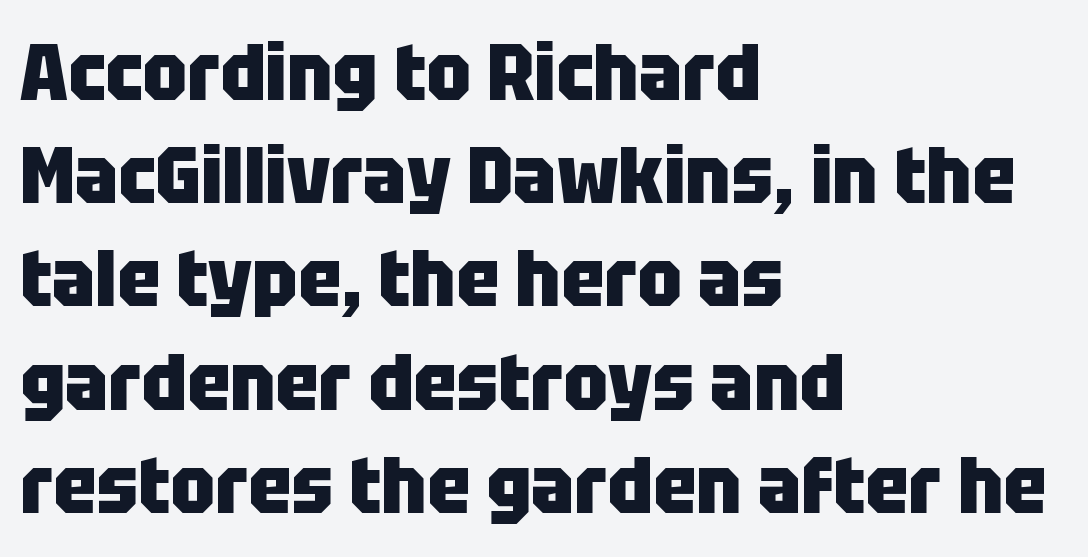
{"serif": "no", "italic": "no", "bold": "yes", "weight": "heavy", "width": "condensed", "stroke_contrast": "low", "x_height": "large", "monospaced": "no", "underline": "no", "align": "left", "line_spacing": "normal", "line_spacing_ratio": 1.29, "letter_spacing": "normal", "letter_spacing_em": 0.0, "glyph_px": 80}
